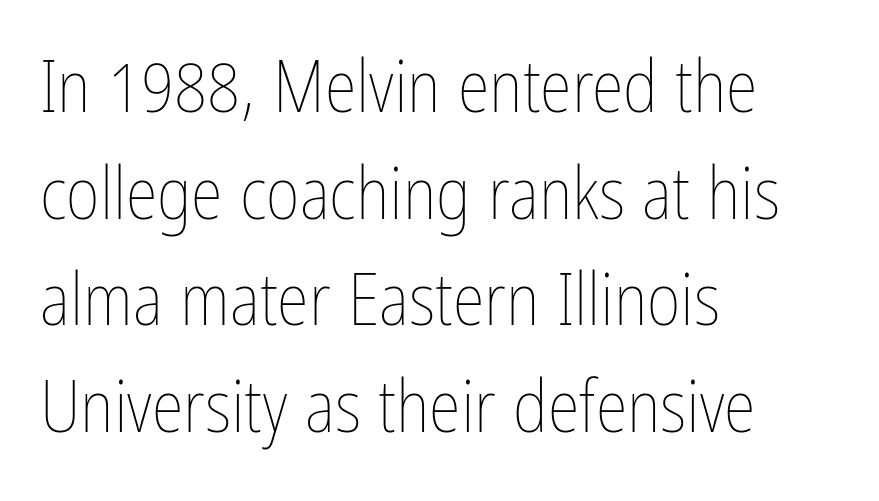
The image shows 73 px thin, condensed type, upright; set left-aligned, normal line spacing (1.46x), normal letter spacing, not underlined; low stroke contrast and a medium x-height.
